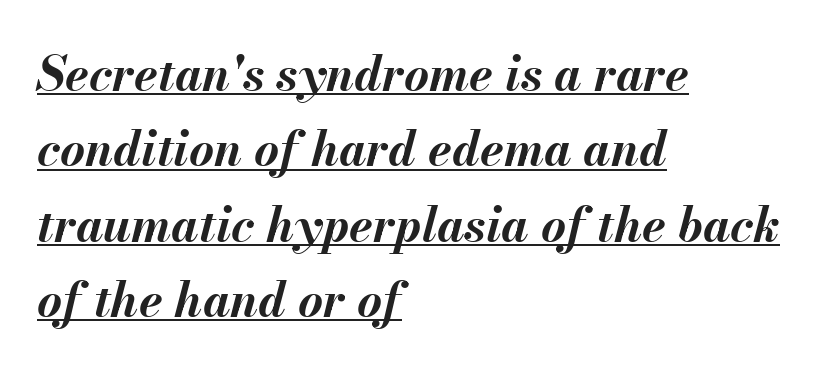
{"italic": "yes", "lean": "right", "slant_degrees": 13, "bold": "yes", "weight": "bold", "width": "normal", "stroke_contrast": "medium", "x_height": "small", "monospaced": "no", "underline": "yes", "align": "left", "line_spacing": "normal", "line_spacing_ratio": 1.57, "letter_spacing": "normal", "letter_spacing_em": 0.0, "glyph_px": 48}
